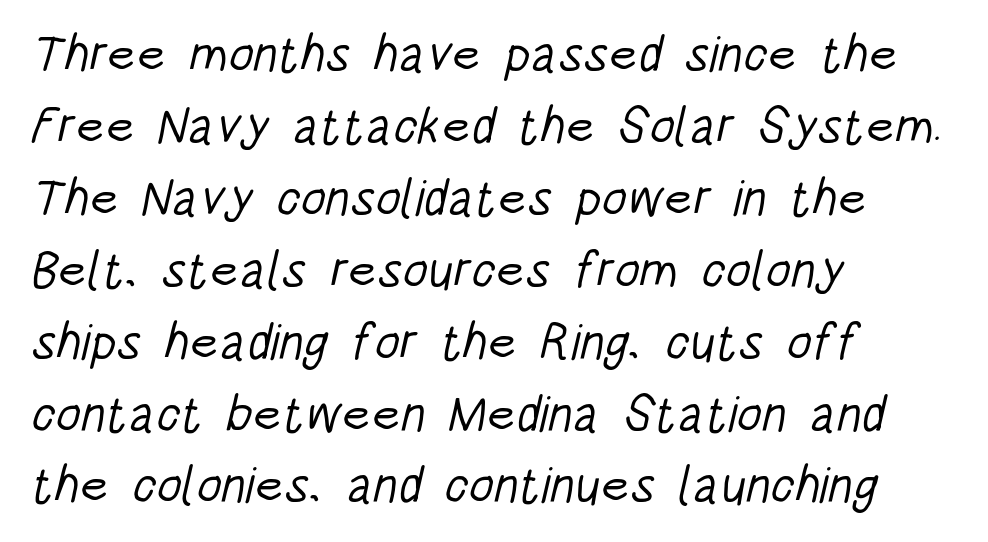
Unbolded letterforms with no extra heft. Does the copy run flush right? No — it runs flush left. No word sits above an underline. Is this a fixed-width face? No — the glyphs have proportional, varying widths. The passage shown has conventional tracking throughout.
